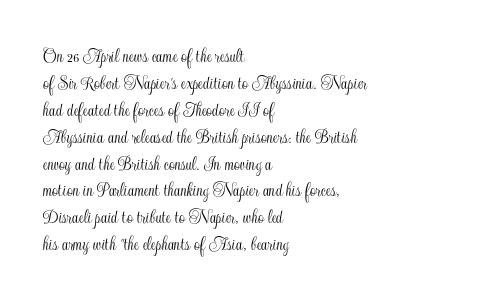
Q: Is the text italic (slanted)? A: Yes.
Q: Is the text underlined? A: No.
Q: How is the paragraph aligned? A: Left-aligned.
Q: Is the spacing between letters normal or unusually wide? A: Normal.
Q: Is the spacing between lines tight, normal or loose? A: Normal.
